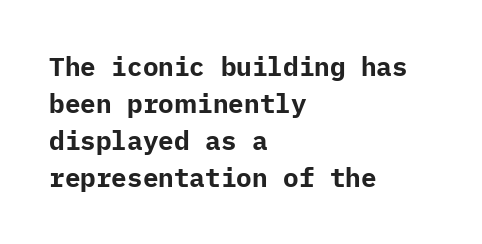
{"italic": "no", "bold": "yes", "underline": "no", "align": "left", "line_spacing": "normal", "line_spacing_ratio": 1.42, "letter_spacing": "normal", "letter_spacing_em": 0.0, "glyph_px": 26}
